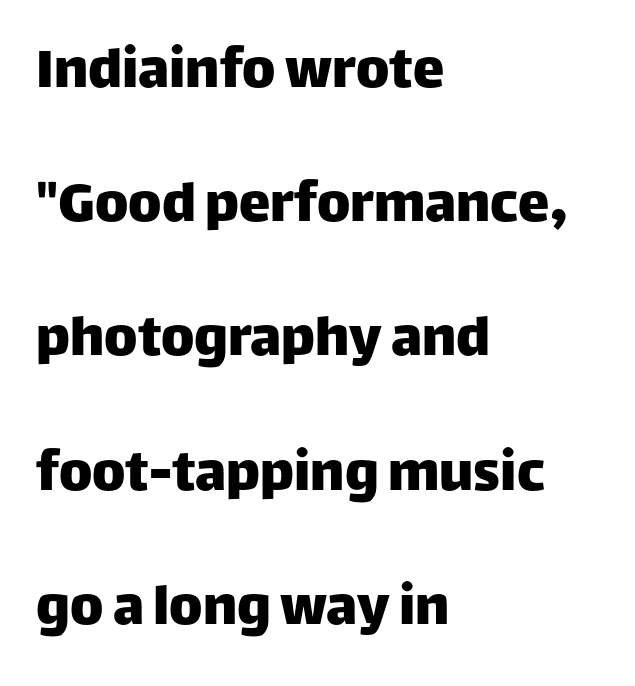
{"serif": "no", "italic": "no", "width": "normal", "stroke_contrast": "low", "x_height": "large", "monospaced": "no", "underline": "no", "align": "left", "line_spacing": "loose", "line_spacing_ratio": 2.13, "letter_spacing": "normal", "letter_spacing_em": 0.0, "glyph_px": 63}
